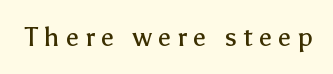
{"italic": "no", "bold": "no", "underline": "no", "letter_spacing": "wide", "letter_spacing_em": 0.24, "glyph_px": 26}
